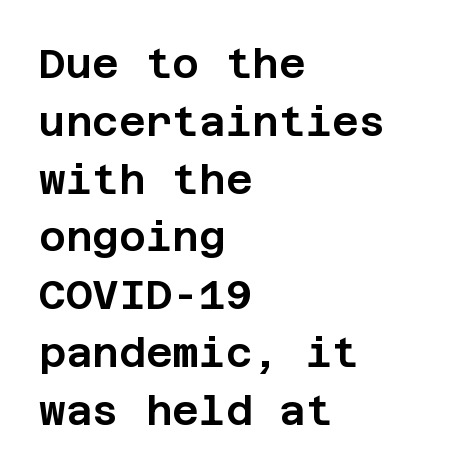
Q: Is the text italic (slanted)? A: No, it is upright.
Q: Is the typeface a serif or a sans-serif typeface? A: Sans-serif.
Q: Is the text underlined? A: No.
Q: How is the paragraph aligned? A: Left-aligned.
Q: Is the spacing between letters normal or unusually wide? A: Normal.
Q: Is the spacing between lines tight, normal or loose? A: Normal.
Q: Width (condensed, normal, or wide)? A: Normal.
Q: Stroke contrast? A: Low.
Q: x-height? A: Large.
